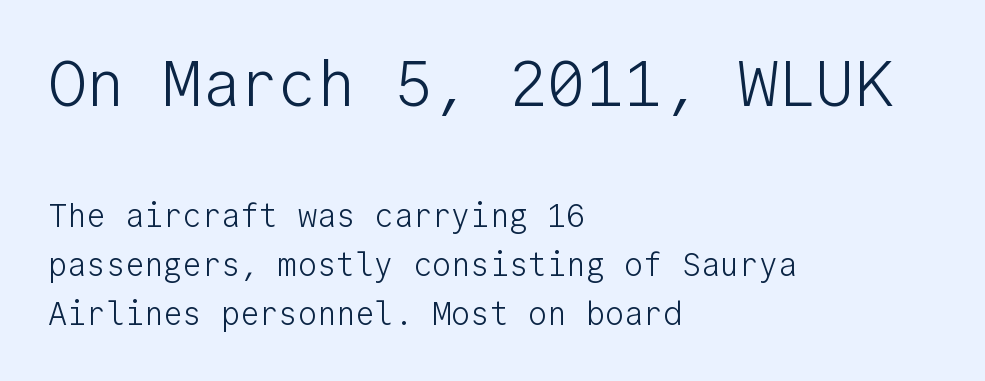
{"serif": "no", "italic": "no", "bold": "no", "weight": "light", "width": "normal", "stroke_contrast": "low", "x_height": "medium", "monospaced": "yes", "underline": "no", "align": "left", "line_spacing": "normal", "line_spacing_ratio": 1.54, "letter_spacing": "normal", "letter_spacing_em": 0.0, "larger_block": "first", "size_ratio": 2.0, "glyph_px": 64}
